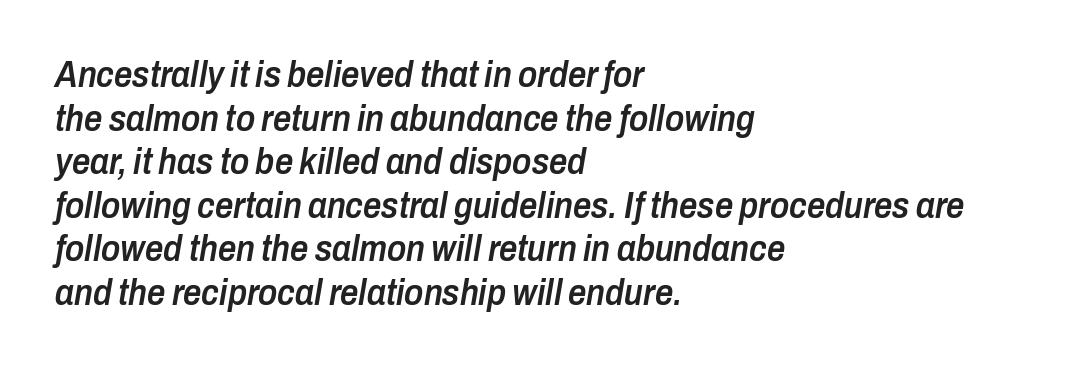
The image shows 36 px semibold, condensed type, italic (leaning right); set left-aligned, line spacing 1.21x, normal letter spacing, not underlined; low stroke contrast and a medium x-height.
